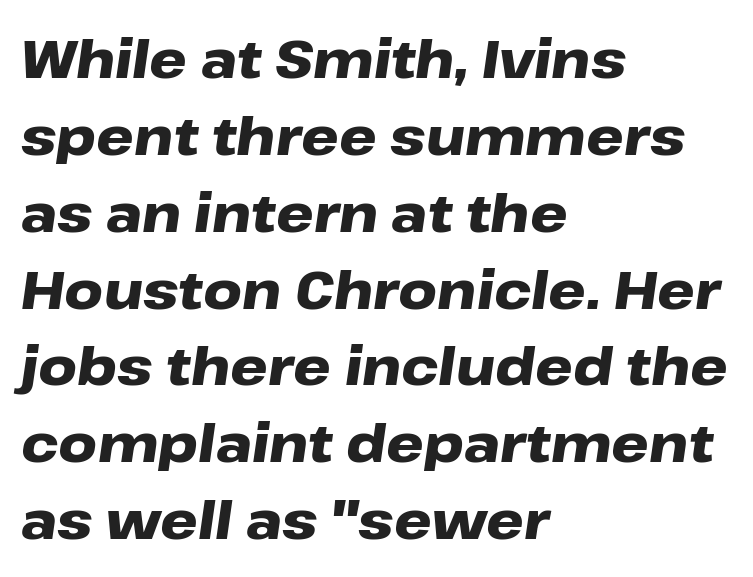
Plain, unruled lines of type. Each new line begins a customary step beneath the previous one. These lines stack with their left ends in a neat column. A typesetter would call this proportional, since set widths differ per character.
